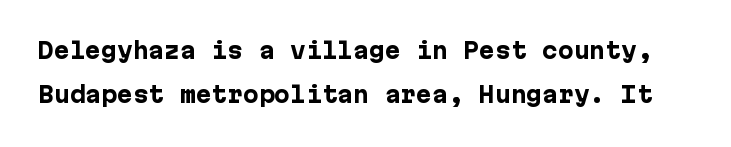
The image shows 21 px bold type, upright; set loose line spacing (2.1x), normal letter spacing, not underlined.
